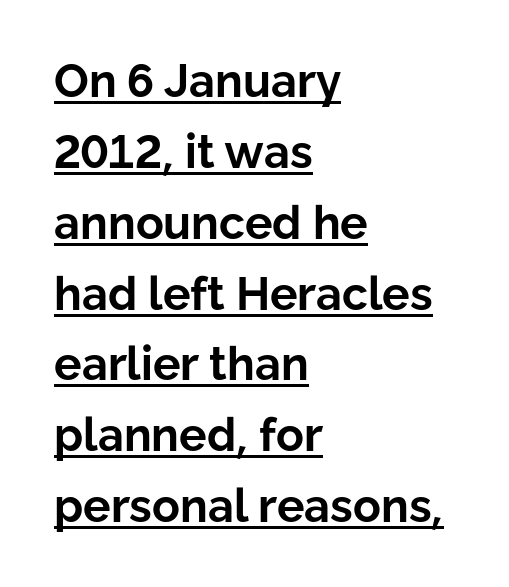
Q: Is the text bold? A: Yes.
Q: Is the text italic (slanted)? A: No, it is upright.
Q: Is the typeface a serif or a sans-serif typeface? A: Sans-serif.
Q: Is the text underlined? A: Yes.
Q: How is the paragraph aligned? A: Left-aligned.
Q: Is the spacing between letters normal or unusually wide? A: Normal.
Q: Is the spacing between lines tight, normal or loose? A: Normal.
Q: Width (condensed, normal, or wide)? A: Normal.
Q: Stroke contrast? A: Low.
Q: x-height? A: Medium.
Q: Monospaced? A: No.
